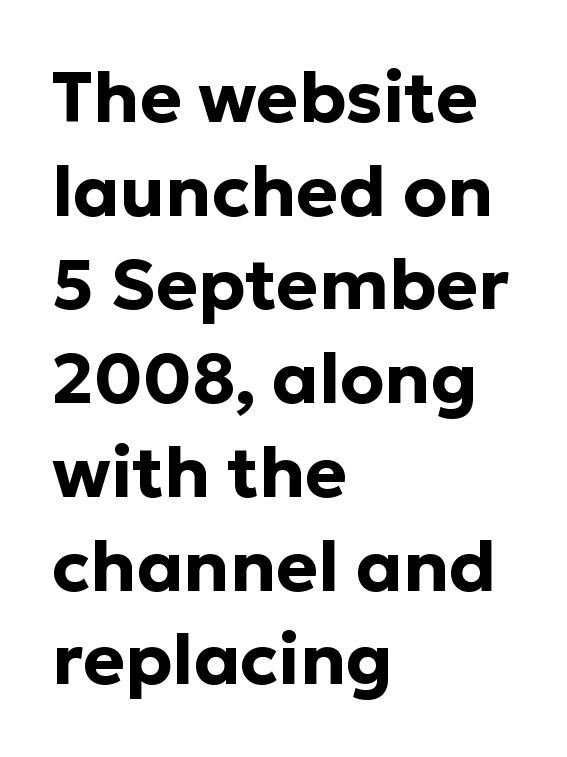
Q: Is the text bold? A: Yes.
Q: Is the text italic (slanted)? A: No, it is upright.
Q: Is the typeface a serif or a sans-serif typeface? A: Sans-serif.
Q: Is the text underlined? A: No.
Q: How is the paragraph aligned? A: Left-aligned.
Q: Is the spacing between letters normal or unusually wide? A: Normal.
Q: Is the spacing between lines tight, normal or loose? A: Normal.
Q: Width (condensed, normal, or wide)? A: Normal.
Q: Stroke contrast? A: Low.
Q: x-height? A: Medium.
Q: Monospaced? A: No.
